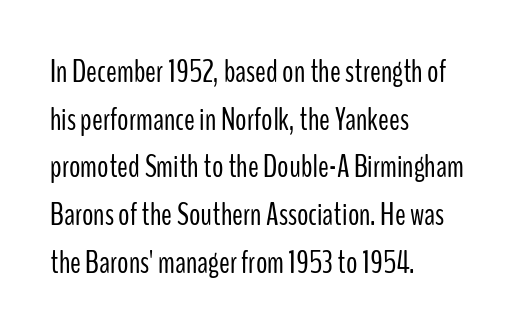
The image shows 32 px light, condensed sans-serif type, upright; set left-aligned, normal line spacing (1.49x), normal letter spacing, not underlined; low stroke contrast and a medium x-height.
